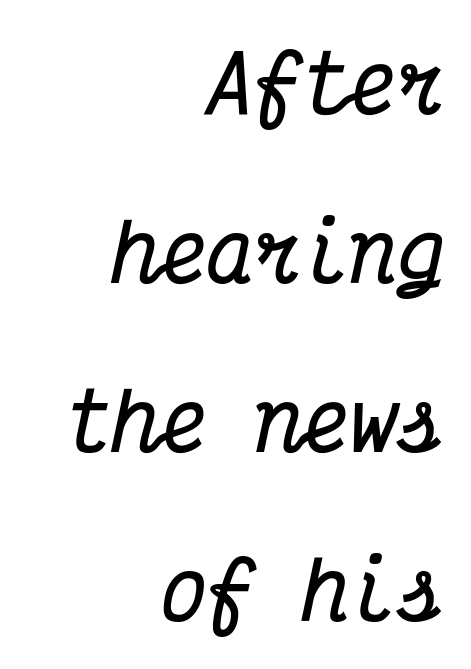
The image shows 79 px bold, condensed serif type, italic (leaning right), monospaced; set right-aligned, loose line spacing (2.14x), normal letter spacing, not underlined; medium stroke contrast and a medium x-height.
